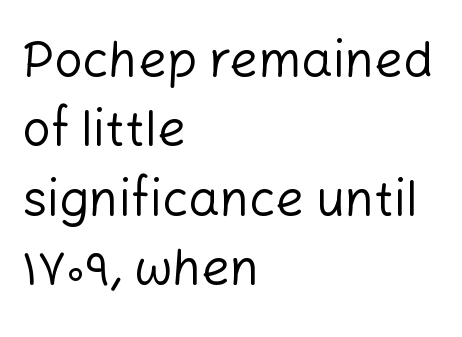
{"serif": "no", "italic": "no", "bold": "no", "weight": "regular", "width": "normal", "stroke_contrast": "low", "x_height": "medium", "monospaced": "no", "underline": "no", "align": "left", "line_spacing": "normal", "line_spacing_ratio": 1.39, "letter_spacing": "normal", "letter_spacing_em": 0.0, "glyph_px": 50}
